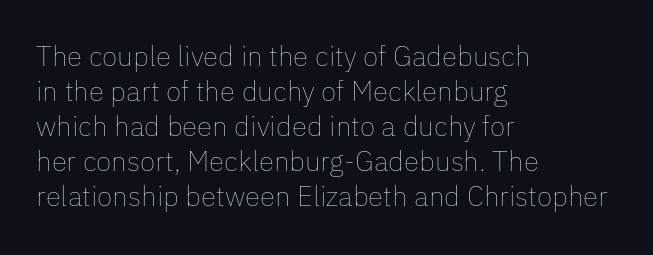
If you drew a line through each stem, it would be perfectly vertical. Inter-character spacing is left at the font's built-in metrics. A typesetter would call this leading conventional body-copy spacing. Which margin do the lines hug? The left one — the right edge is uneven. Vertical stems look standard width or narrower in stroke. Descenders are the only things crossing below the line.
